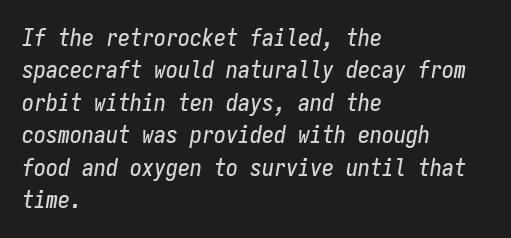
Plain, unruled lines of type. You could call the tracking neutral — neither tight nor loose. Regular leading. Each line starts at the same left margin while the right side varies. The axis of the letterforms is tilted away from vertical.
